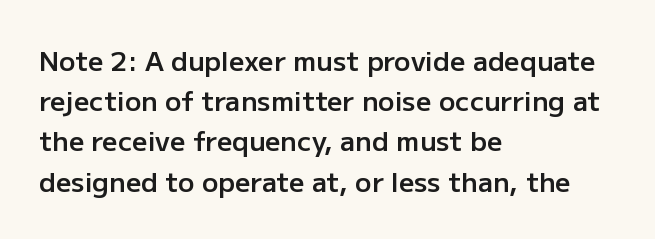
The paragraph has a hard left edge and a soft right edge. Nobody drew a line under any word here. Notice how descenders clear the ascenders below comfortably — that's standard leading. Its strokes are somewhat broadened, the hallmark of semibold type. The axis of the letterforms is exactly vertical. The letterforms sit shoulder to shoulder at normal distance.
